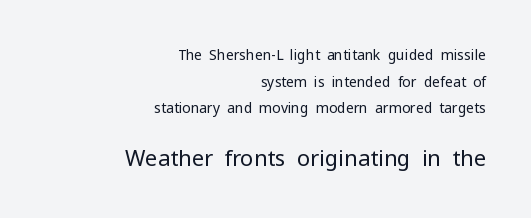
The image shows 22 px text type, upright; set right-aligned, loose line spacing (1.91x), normal letter spacing, not underlined; the second (bottom) block is 1.57x larger.
